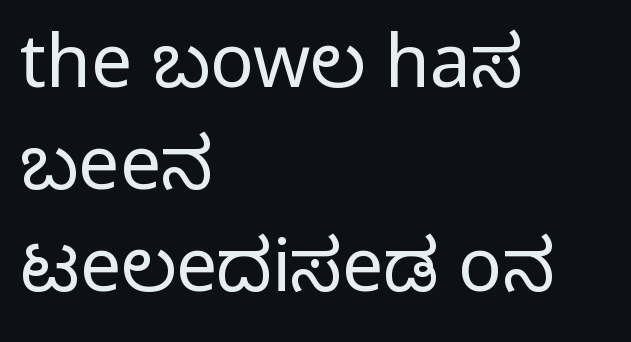
One glance says typical: line gaps are just what's usual. Beneath every word, the page is bare. A typesetter would call this proportional, since set widths differ per character. Check where the strokes stop: nothing finishes them off — pure sans.
